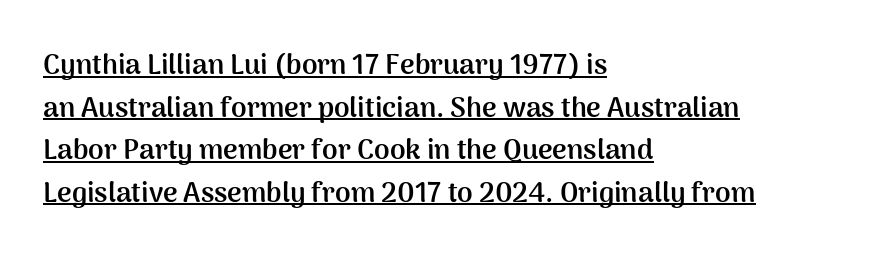
The passage shown stacks its lines at a standard gap. These lines stack with their left ends in a neat column. The passage shown is underscored from start to finish. Typographic density is high because the face is bold.
